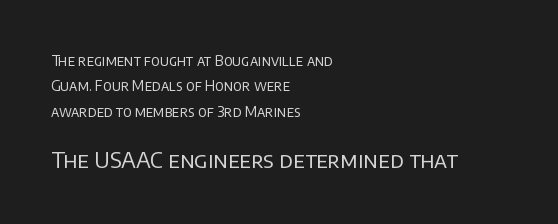
{"italic": "no", "bold": "no", "underline": "no", "align": "left", "line_spacing_ratio": 1.81, "letter_spacing": "normal", "letter_spacing_em": 0.0, "larger_block": "second", "size_ratio": 1.57, "glyph_px": 22}
